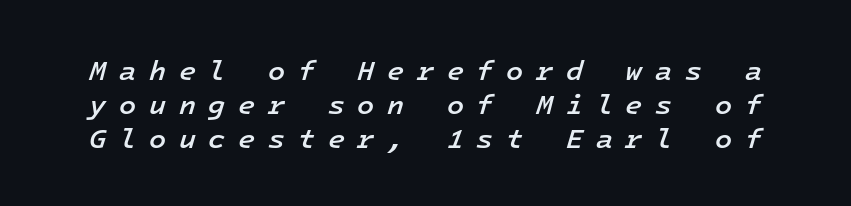
Compared with typical body copy, the letter spacing here is much looser. The strokes are fattened partway — semibold, not bold. Is the type slanted? Yes — the strokes lean at a clear angle. Note the uniform advance width — an 'i' takes as much space as an 'm'. Just letters on the line, the space beneath them empty.
